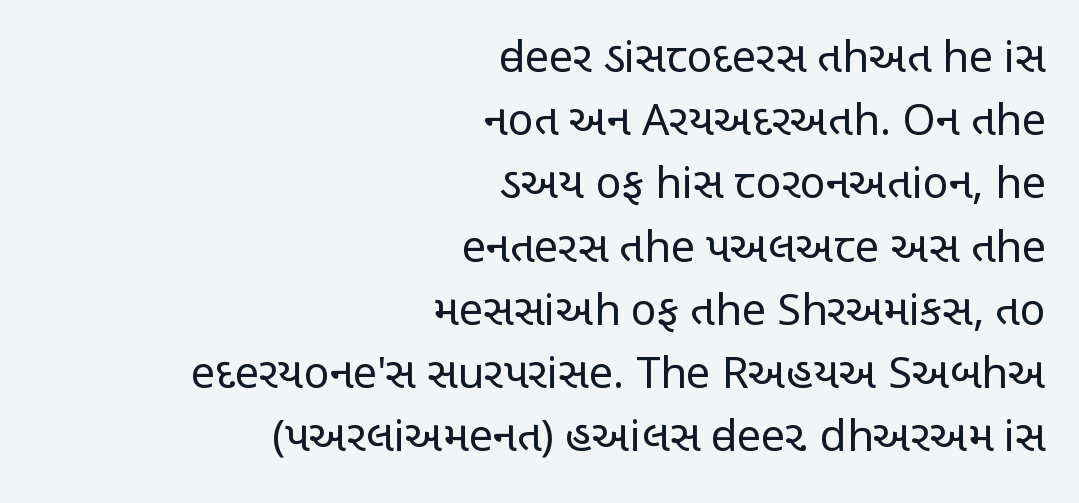
The strip under each line holds only bare page. The paragraph has a hard right edge and a soft left edge. Posture: upright roman. Tracking value appears to be zero — textbook default spacing. No chunkiness to these letters — they're not bold.
